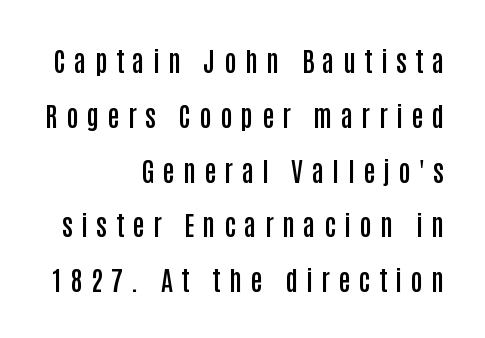
Q: Is the text bold? A: Semi-bold.
Q: Is the text italic (slanted)? A: No, it is upright.
Q: Is the text underlined? A: No.
Q: How is the paragraph aligned? A: Right-aligned.
Q: Is the spacing between letters normal or unusually wide? A: Unusually wide.
Q: Is the spacing between lines tight, normal or loose? A: Loose.
